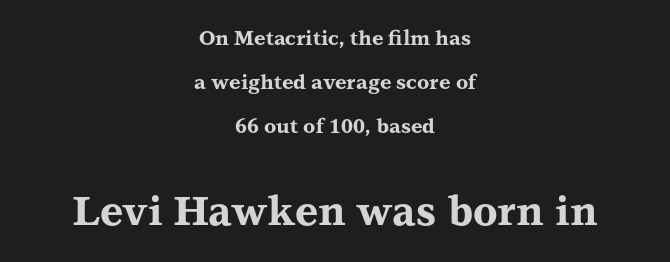
Vertical strokes here are truly vertical. Tracking here is standard; glyphs follow each other at the usual distance. Whoever set this made the second block the dominant, larger element. The letters carry serifs — small finishing strokes at the ends of their stems. Notice how the passage keeps no hard edge, just a central spine.
